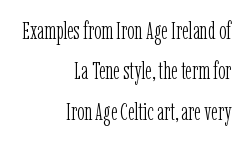
{"italic": "no", "bold": "no", "underline": "no", "align": "right", "line_spacing": "normal", "line_spacing_ratio": 1.68, "letter_spacing": "normal", "letter_spacing_em": 0.0, "glyph_px": 24}
